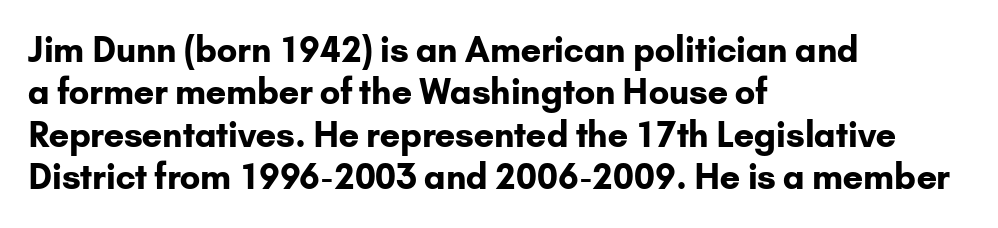
Q: Is the text bold? A: Yes.
Q: Is the text italic (slanted)? A: No, it is upright.
Q: Is the typeface a serif or a sans-serif typeface? A: Sans-serif.
Q: Is the text underlined? A: No.
Q: How is the paragraph aligned? A: Left-aligned.
Q: Is the spacing between letters normal or unusually wide? A: Normal.
Q: Is the spacing between lines tight, normal or loose? A: Normal.
Q: Width (condensed, normal, or wide)? A: Normal.
Q: Stroke contrast? A: Low.
Q: x-height? A: Small.
Q: Monospaced? A: No.
